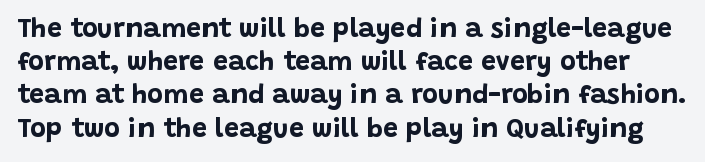
Q: Is the text bold? A: Yes.
Q: Is the text italic (slanted)? A: No, it is upright.
Q: Is the text underlined? A: No.
Q: Is the spacing between letters normal or unusually wide? A: Normal.
